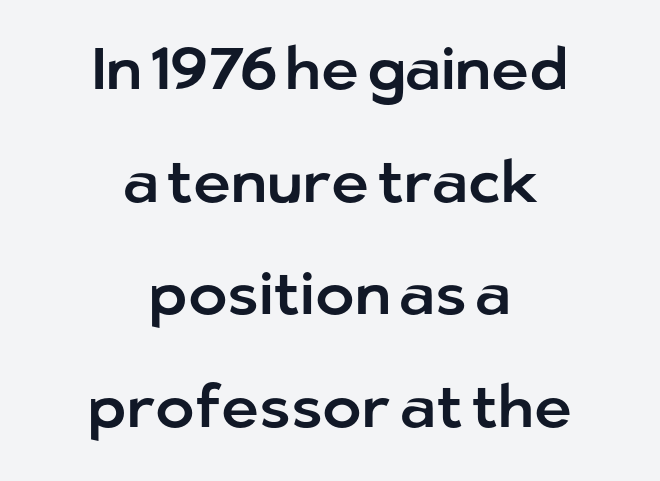
The image shows 59 px sans-serif type, upright; set centered, loose line spacing (1.91x), normal letter spacing, not underlined; low stroke contrast and a medium x-height.
